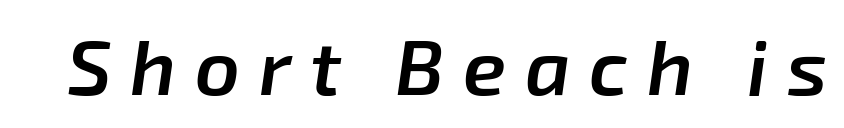
The image shows 78 px semibold type, italic (leaning right); set unusually wide letter spacing (+0.24 em), not underlined; low stroke contrast and a medium x-height.
